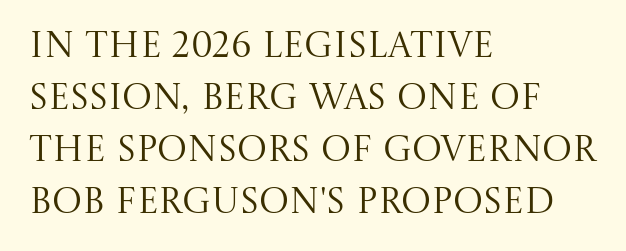
Q: Is the text bold? A: No.
Q: Is the text italic (slanted)? A: No, it is upright.
Q: Is the typeface a serif or a sans-serif typeface? A: Serif.
Q: Is the text underlined? A: No.
Q: How is the paragraph aligned? A: Left-aligned.
Q: Is the spacing between letters normal or unusually wide? A: Normal.
Q: Is the spacing between lines tight, normal or loose? A: Normal.
Q: Width (condensed, normal, or wide)? A: Normal.
Q: Stroke contrast? A: Medium.
Q: x-height? A: Large.
Q: Monospaced? A: No.
